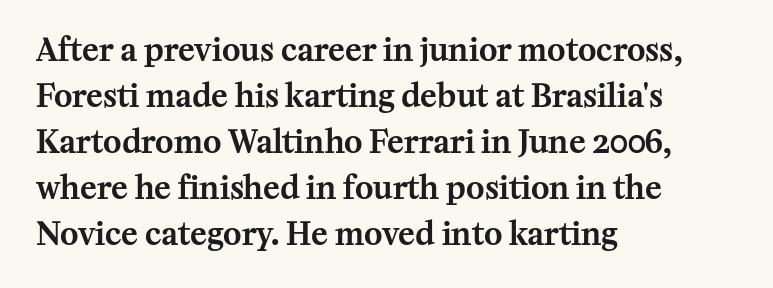
The image shows 31 px serif type, upright; set left-aligned, normal line spacing (1.48x), normal letter spacing, not underlined; medium stroke contrast and a medium x-height.
